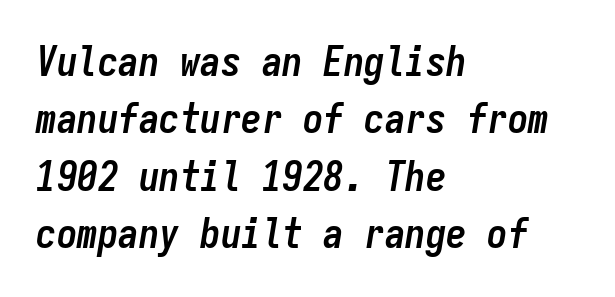
{"italic": "yes", "lean": "right", "slant_degrees": 9, "bold": "yes", "weight": "semibold", "width": "condensed", "stroke_contrast": "low", "x_height": "medium", "monospaced": "yes", "underline": "no", "align": "left", "line_spacing": "normal", "line_spacing_ratio": 1.4, "letter_spacing": "normal", "letter_spacing_em": 0.0, "glyph_px": 41}
